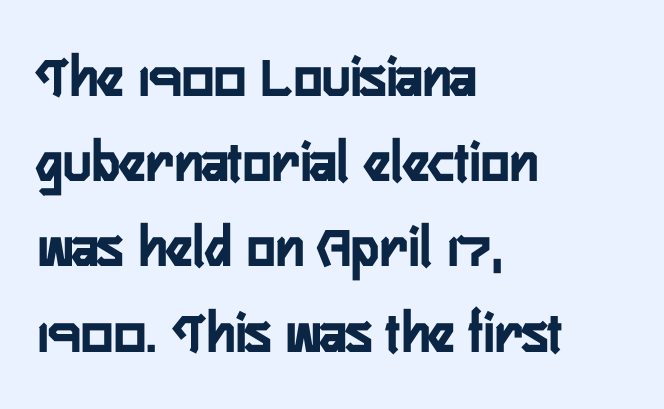
The image shows 60 px condensed sans-serif type, upright; set left-aligned, normal line spacing (1.42x), normal letter spacing, not underlined; low stroke contrast and a medium x-height.
